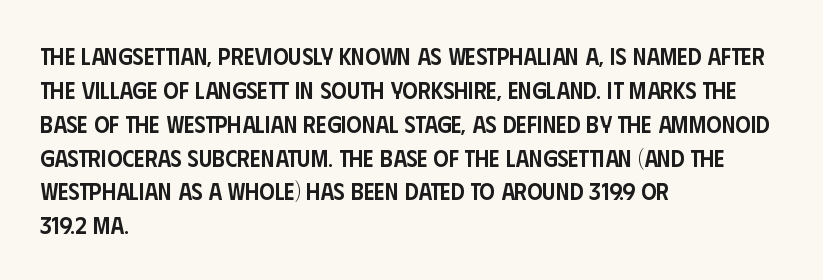
{"italic": "no", "bold": "semi", "underline": "no", "align": "left", "line_spacing": "normal", "line_spacing_ratio": 1.41, "letter_spacing": "normal", "letter_spacing_em": 0.0, "glyph_px": 24}
